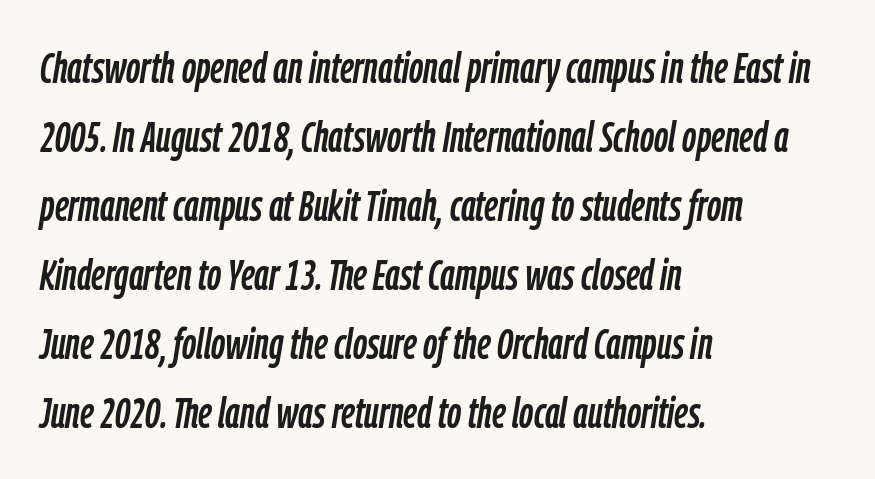
Q: Is the text italic (slanted)? A: Yes, it leans right by about 9 degrees.
Q: Is the text underlined? A: No.
Q: How is the paragraph aligned? A: Left-aligned.
Q: Is the spacing between letters normal or unusually wide? A: Normal.
Q: Is the spacing between lines tight, normal or loose? A: Normal.
Q: Width (condensed, normal, or wide)? A: Condensed.
Q: Stroke contrast? A: Low.
Q: x-height? A: Medium.
Q: Monospaced? A: No.
